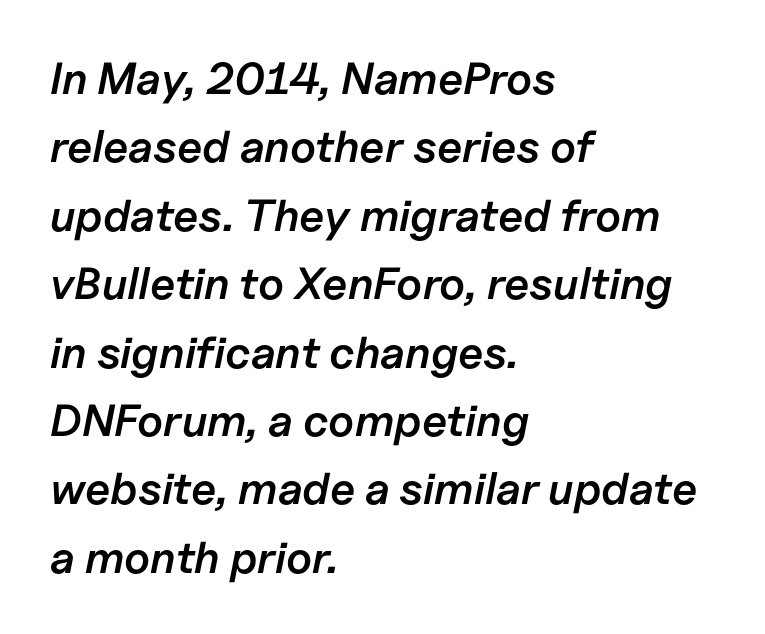
The image shows 45 px semibold type, italic (leaning right); set left-aligned, normal line spacing (1.52x), normal letter spacing, not underlined; low stroke contrast and a medium x-height.
